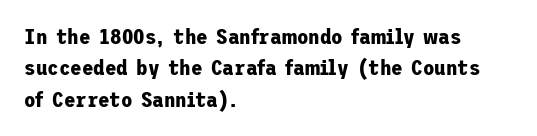
{"italic": "no", "bold": "yes", "underline": "no", "align": "left", "line_spacing": "normal", "line_spacing_ratio": 1.5, "letter_spacing": "normal", "letter_spacing_em": 0.0, "glyph_px": 21}
